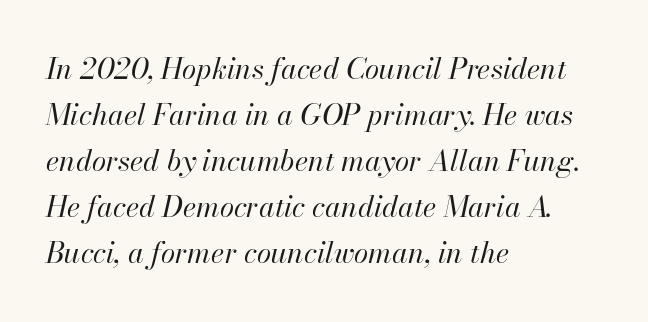
Q: Is the text bold? A: No.
Q: Is the text italic (slanted)? A: Yes, it leans right by about 13 degrees.
Q: Is the text underlined? A: No.
Q: How is the paragraph aligned? A: Left-aligned.
Q: Is the spacing between letters normal or unusually wide? A: Normal.
Q: Is the spacing between lines tight, normal or loose? A: Normal.
Q: Width (condensed, normal, or wide)? A: Normal.
Q: Stroke contrast? A: High.
Q: x-height? A: Small.
Q: Monospaced? A: No.
